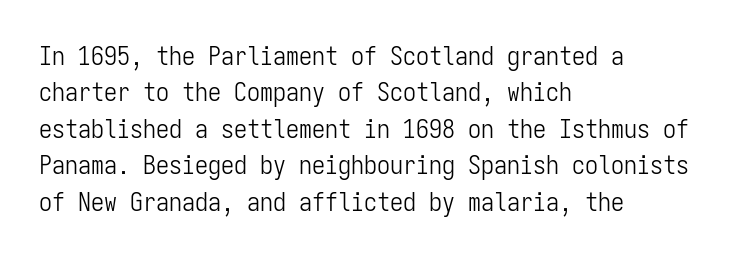
Q: Is the text bold? A: No.
Q: Is the text italic (slanted)? A: No, it is upright.
Q: Is the text underlined? A: No.
Q: How is the paragraph aligned? A: Left-aligned.
Q: Is the spacing between letters normal or unusually wide? A: Normal.
Q: Is the spacing between lines tight, normal or loose? A: Normal.
